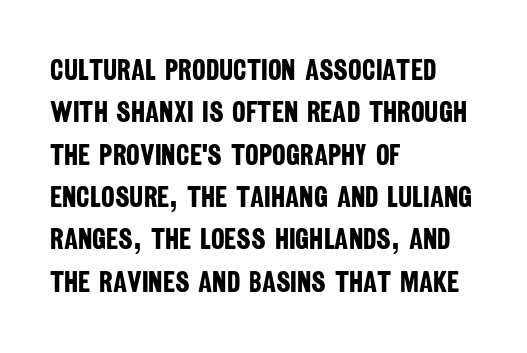
Q: Is the text bold? A: Yes.
Q: Is the typeface a serif or a sans-serif typeface? A: Sans-serif.
Q: Is the text underlined? A: No.
Q: How is the paragraph aligned? A: Left-aligned.
Q: Is the spacing between letters normal or unusually wide? A: Normal.
Q: Is the spacing between lines tight, normal or loose? A: Normal.
Q: Width (condensed, normal, or wide)? A: Condensed.
Q: Stroke contrast? A: Low.
Q: x-height? A: Large.
Q: Monospaced? A: No.
